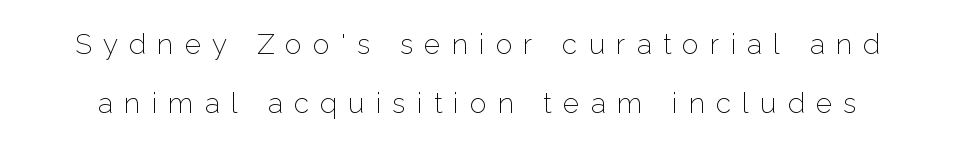
The image shows 28 px light sans-serif type, upright; set loose line spacing (2.09x), unusually wide letter spacing (+0.4 em), not underlined; low stroke contrast and a medium x-height.
